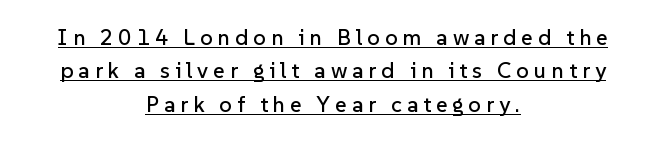
The image shows 22 px text type, upright; set centered, normal line spacing (1.52x), unusually wide letter spacing (+0.23 em), underlined.
